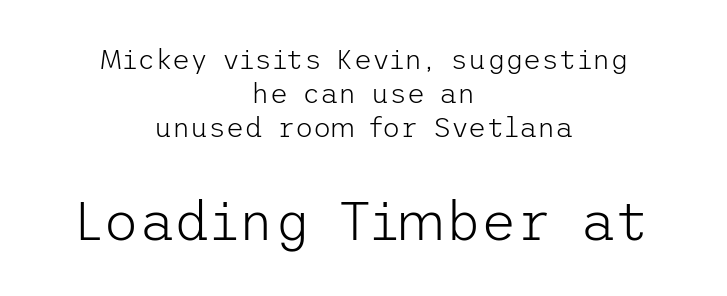
Q: Is the text bold? A: No.
Q: Is the text italic (slanted)? A: No, it is upright.
Q: Is the typeface a serif or a sans-serif typeface? A: Sans-serif.
Q: Is the text underlined? A: No.
Q: How is the paragraph aligned? A: Centered.
Q: Is the spacing between letters normal or unusually wide? A: Normal.
Q: Which block of text is set in a larger size, the first (top) or the second (bottom)? A: The second (bottom) one.
Q: Width (condensed, normal, or wide)? A: Normal.
Q: Stroke contrast? A: Low.
Q: x-height? A: Medium.
